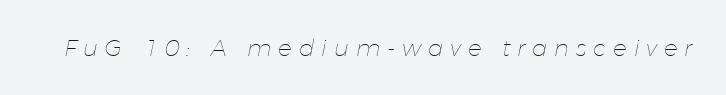
Q: Is the text bold? A: No.
Q: Is the text italic (slanted)? A: Yes, it leans right by about 11 degrees.
Q: Is the text underlined? A: No.
Q: Is the spacing between letters normal or unusually wide? A: Unusually wide.
